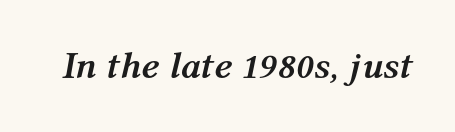
{"italic": "yes", "lean": "right", "slant_degrees": 12, "bold": "yes", "weight": "semibold", "width": "normal", "stroke_contrast": "medium", "x_height": "medium", "monospaced": "no", "underline": "no", "letter_spacing": "normal", "letter_spacing_em": 0.0, "glyph_px": 38}
